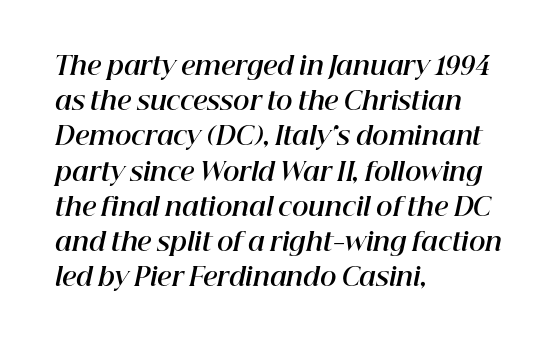
The image shows 25 px bold type, italic (leaning right); set left-aligned, normal line spacing (1.41x), normal letter spacing, not underlined.
